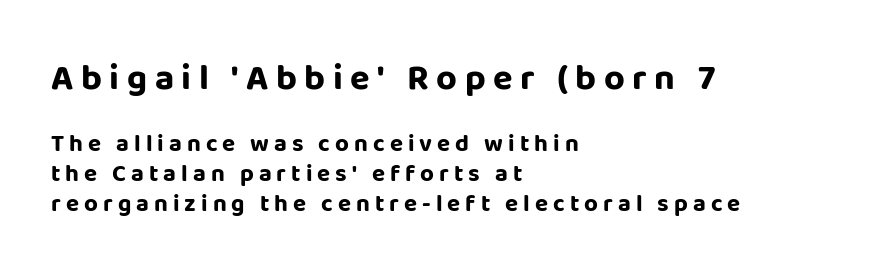
The passage is arranged the way most books set body copy — flush left. The lines sit at an ordinary, default distance from one another. The rendering inserts visible extra space after every character. Letters rest on an invisible, unmarked baseline.
